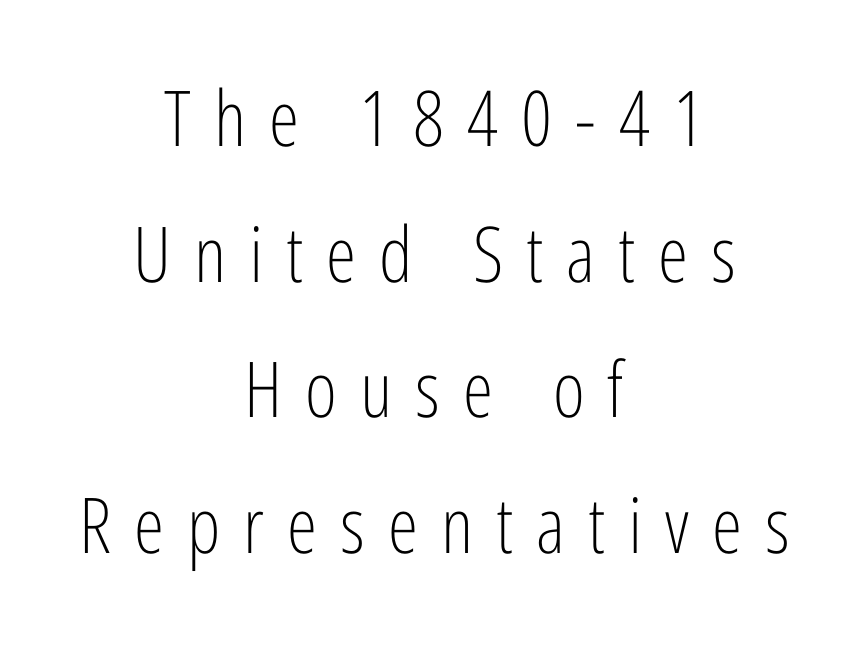
{"serif": "no", "italic": "no", "bold": "no", "weight": "light", "width": "condensed", "stroke_contrast": "low", "x_height": "medium", "monospaced": "no", "underline": "no", "align": "center", "line_spacing_ratio": 1.76, "letter_spacing": "wide", "letter_spacing_em": 0.3, "glyph_px": 77}
